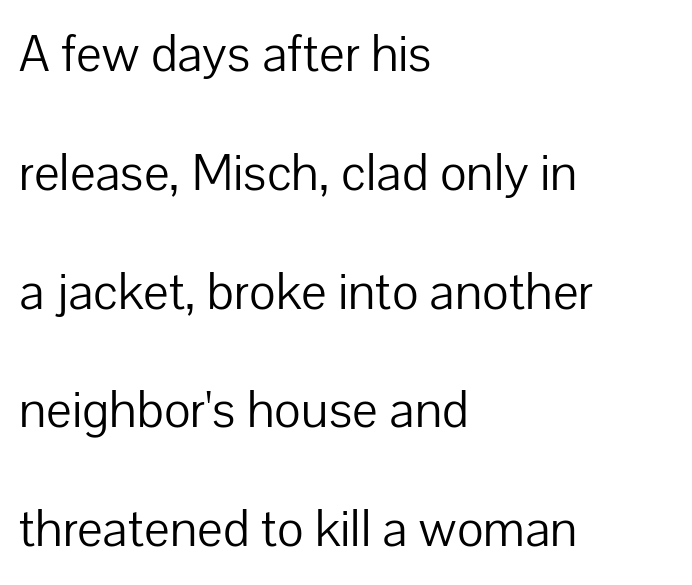
{"serif": "no", "italic": "no", "bold": "no", "weight": "light", "width": "normal", "stroke_contrast": "low", "x_height": "medium", "monospaced": "no", "underline": "no", "align": "left", "line_spacing": "loose", "line_spacing_ratio": 2.2, "letter_spacing": "normal", "letter_spacing_em": 0.0, "glyph_px": 54}
